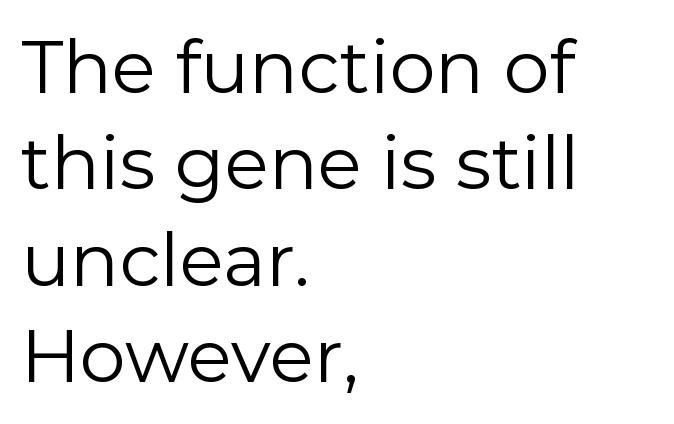
{"serif": "no", "italic": "no", "bold": "no", "weight": "regular", "width": "normal", "stroke_contrast": "low", "x_height": "medium", "monospaced": "no", "underline": "no", "align": "left", "line_spacing": "normal", "line_spacing_ratio": 1.32, "letter_spacing": "normal", "letter_spacing_em": 0.0, "glyph_px": 73}
